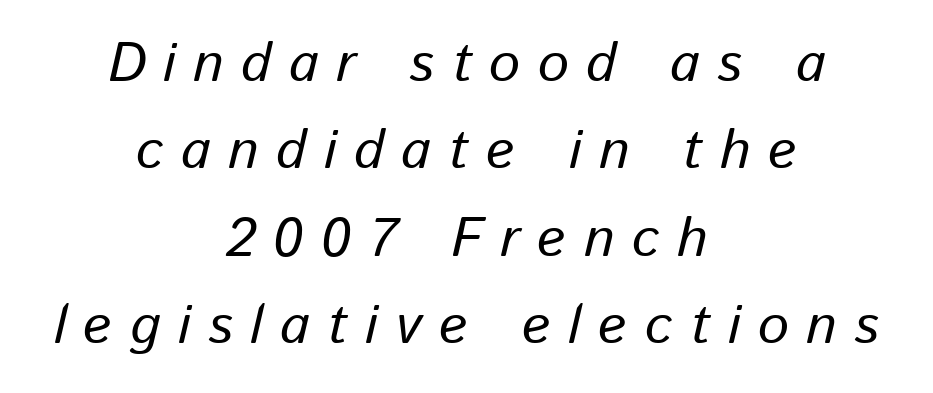
{"italic": "yes", "lean": "right", "slant_degrees": 13, "bold": "no", "weight": "regular", "width": "normal", "stroke_contrast": "low", "x_height": "medium", "monospaced": "no", "underline": "no", "align": "center", "line_spacing": "normal", "line_spacing_ratio": 1.59, "letter_spacing": "wide", "letter_spacing_em": 0.32, "glyph_px": 55}
